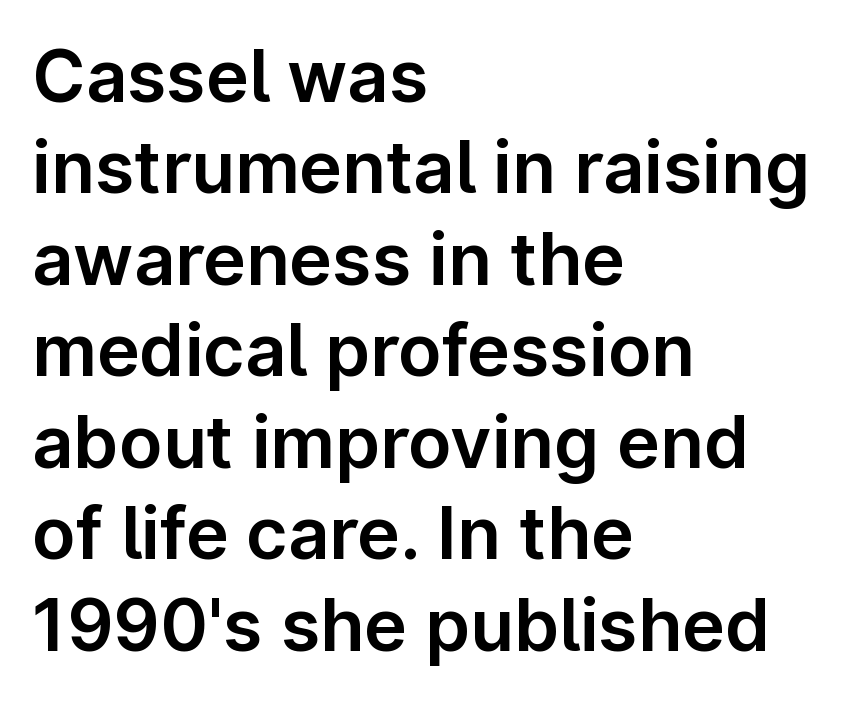
A typesetter would call this leading conventional body-copy spacing. You could not count columns in this text — the font is proportionally spaced. Typeset ragged right — the left edge is the straight one. Bare-footed words on every line.
